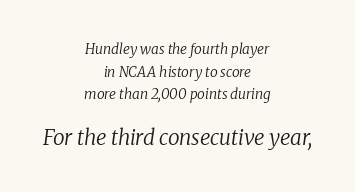
{"italic": "yes", "lean": "right", "slant_degrees": 8, "bold": "no", "underline": "no", "align": "center", "line_spacing": "normal", "line_spacing_ratio": 1.61, "letter_spacing": "normal", "letter_spacing_em": 0.0, "larger_block": "second", "size_ratio": 1.5, "glyph_px": 21}
